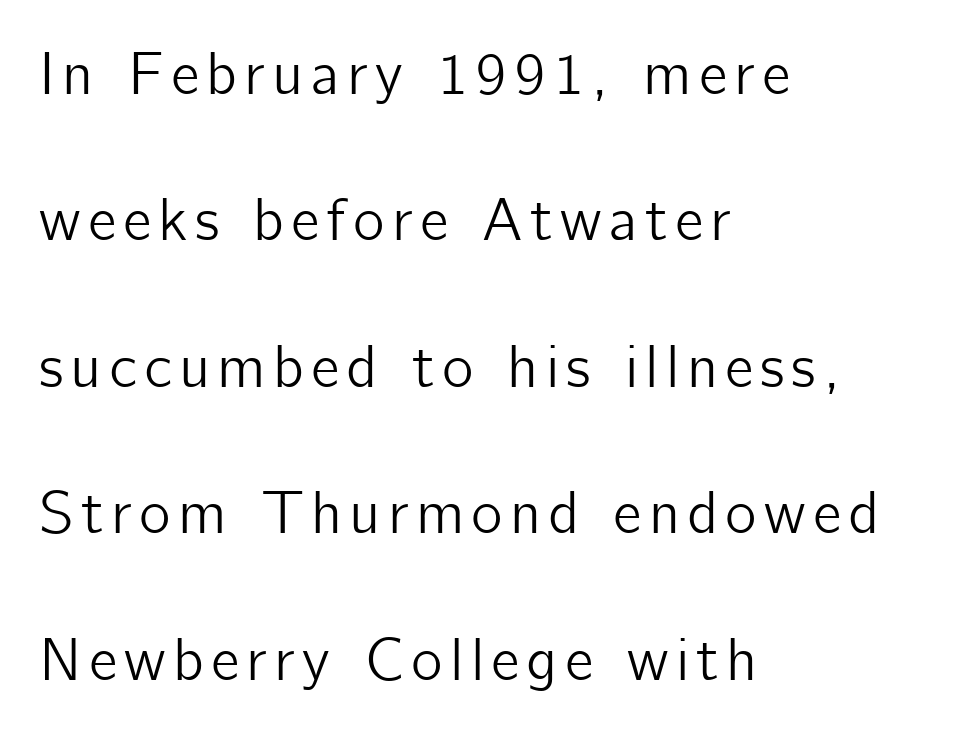
{"serif": "no", "italic": "no", "width": "normal", "stroke_contrast": "low", "x_height": "medium", "monospaced": "no", "underline": "no", "align": "left", "line_spacing": "loose", "line_spacing_ratio": 2.44, "glyph_px": 60}
